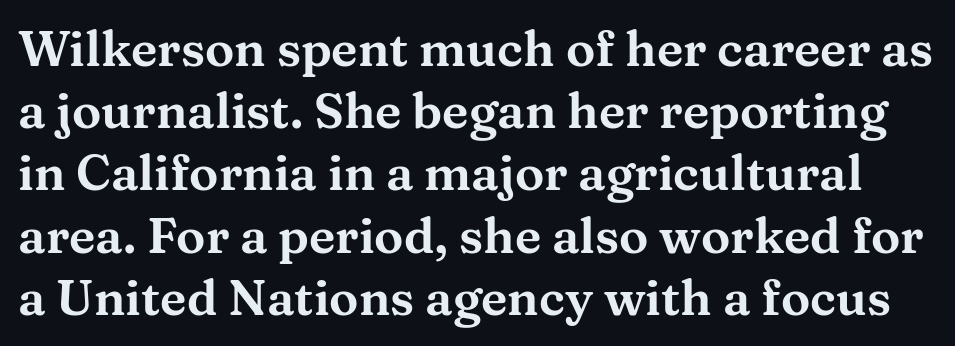
This sample has the flowing, uneven cadence of proportional lettering. Is the letter spacing exaggerated? No — it looks like the ordinary default. Vertical spacing — default. This rendering employs a face with finishing strokes, i.e., a serif.
